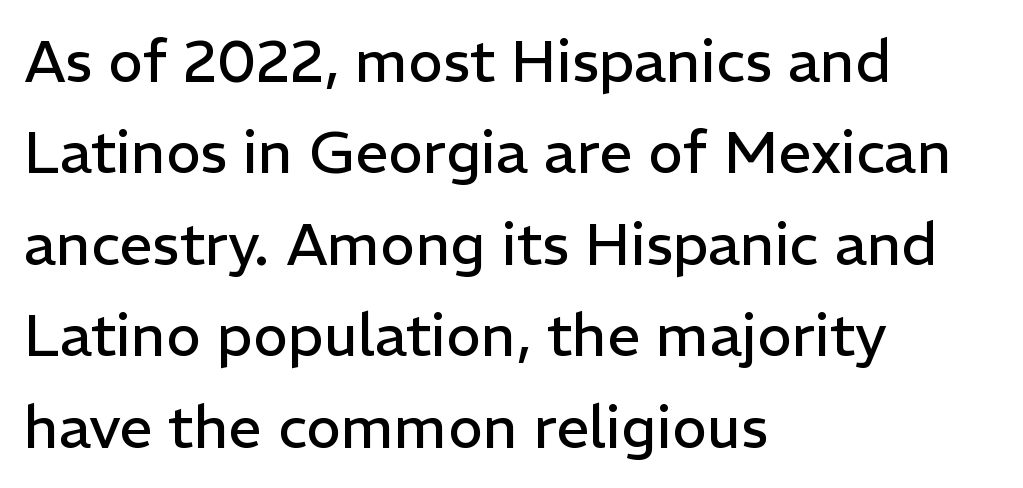
{"serif": "no", "italic": "no", "bold": "no", "weight": "regular", "width": "normal", "stroke_contrast": "low", "x_height": "medium", "monospaced": "no", "underline": "no", "align": "left", "line_spacing": "normal", "line_spacing_ratio": 1.55, "letter_spacing": "normal", "letter_spacing_em": 0.0, "glyph_px": 59}
